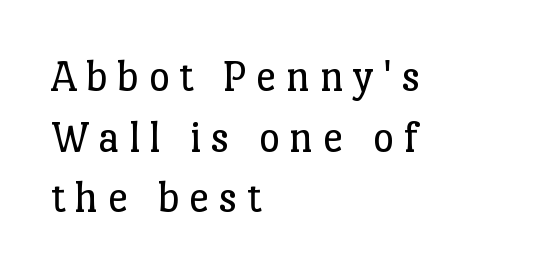
Q: Is the text bold? A: No.
Q: Is the text italic (slanted)? A: No, it is upright.
Q: Is the typeface a serif or a sans-serif typeface? A: Serif.
Q: Is the text underlined? A: No.
Q: How is the paragraph aligned? A: Left-aligned.
Q: Is the spacing between letters normal or unusually wide? A: Unusually wide.
Q: Is the spacing between lines tight, normal or loose? A: Normal.
Q: Width (condensed, normal, or wide)? A: Normal.
Q: Stroke contrast? A: Low.
Q: x-height? A: Medium.
Q: Monospaced? A: No.
